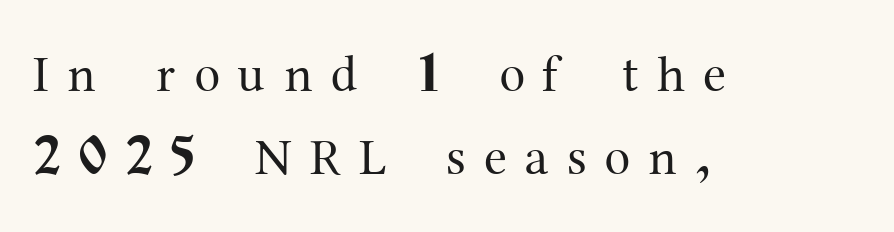
Q: Is the text bold? A: No.
Q: Is the text italic (slanted)? A: No, it is upright.
Q: Is the typeface a serif or a sans-serif typeface? A: Serif.
Q: Is the text underlined? A: No.
Q: How is the paragraph aligned? A: Left-aligned.
Q: Is the spacing between letters normal or unusually wide? A: Unusually wide.
Q: Is the spacing between lines tight, normal or loose? A: Normal.
Q: Width (condensed, normal, or wide)? A: Normal.
Q: Stroke contrast? A: Medium.
Q: x-height? A: Medium.
Q: Monospaced? A: No.
